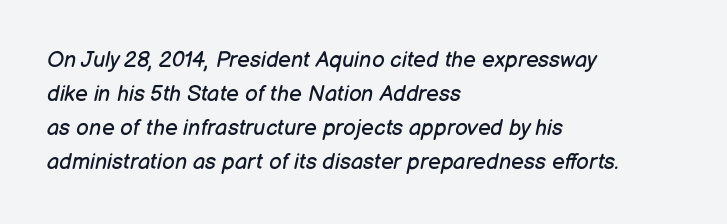
The image shows 22 px text type, italic (leaning right); set left-aligned, normal line spacing (1.55x), normal letter spacing, not underlined.
